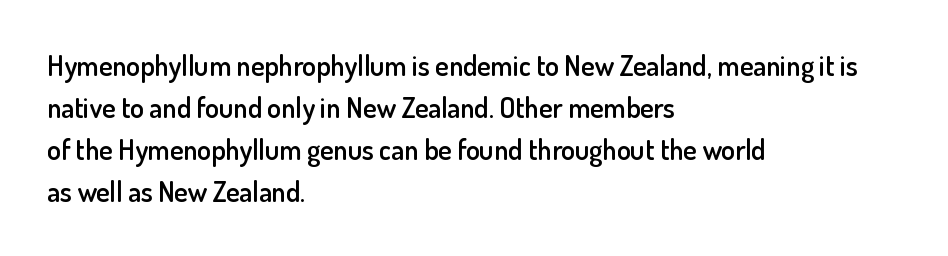
Q: Is the text bold? A: Semi-bold.
Q: Is the text italic (slanted)? A: No, it is upright.
Q: Is the typeface a serif or a sans-serif typeface? A: Sans-serif.
Q: Is the text underlined? A: No.
Q: How is the paragraph aligned? A: Left-aligned.
Q: Is the spacing between letters normal or unusually wide? A: Normal.
Q: Is the spacing between lines tight, normal or loose? A: Normal.
Q: Width (condensed, normal, or wide)? A: Normal.
Q: Stroke contrast? A: Low.
Q: x-height? A: Small.
Q: Monospaced? A: No.
